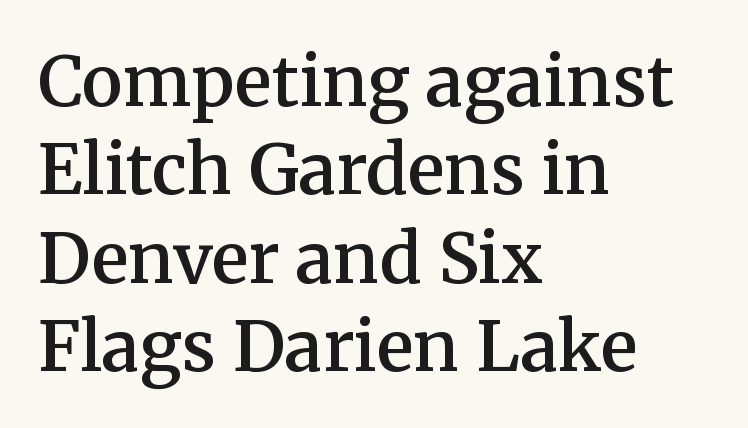
The image shows 69 px semibold serif type, upright; set left-aligned, normal line spacing (1.28x), normal letter spacing, not underlined; medium stroke contrast and a medium x-height.
